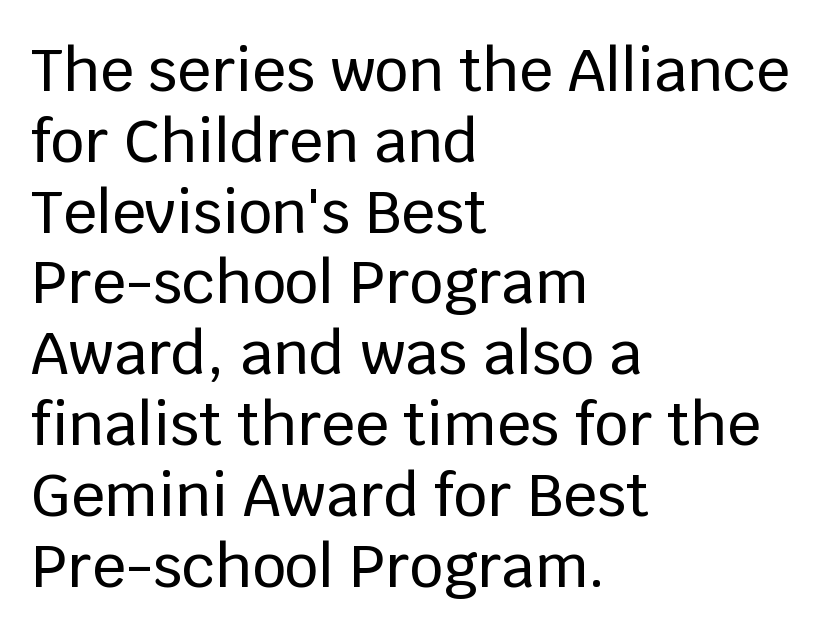
Q: Is the text italic (slanted)? A: No, it is upright.
Q: Is the typeface a serif or a sans-serif typeface? A: Sans-serif.
Q: Is the text underlined? A: No.
Q: How is the paragraph aligned? A: Left-aligned.
Q: Is the spacing between letters normal or unusually wide? A: Normal.
Q: Width (condensed, normal, or wide)? A: Normal.
Q: Stroke contrast? A: Low.
Q: x-height? A: Large.
Q: Monospaced? A: No.
